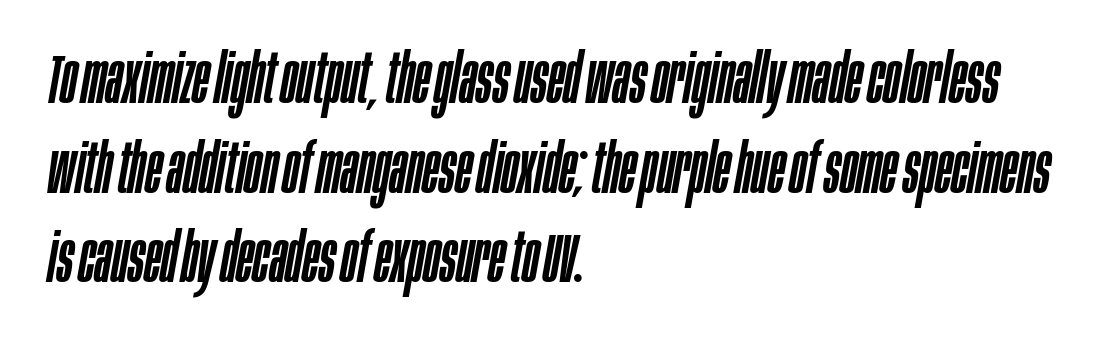
The passage shown stacks its lines at a standard gap. Descenders hang freely into open space. Layout note: lines flush left. Varying glyph widths throughout — classic text-font behaviour. There's an unmistakable incline to the writing here.
